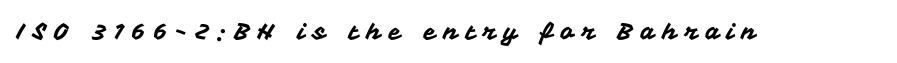
Does extra space separate the letters? Yes, quite a lot of it. The gap between lines stays unmarked.
